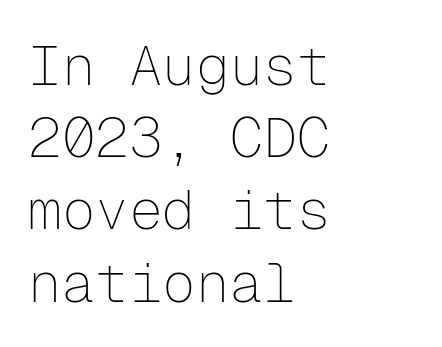
Q: Is the text bold? A: No.
Q: Is the text italic (slanted)? A: No, it is upright.
Q: Is the typeface a serif or a sans-serif typeface? A: Sans-serif.
Q: Is the text underlined? A: No.
Q: How is the paragraph aligned? A: Left-aligned.
Q: Is the spacing between letters normal or unusually wide? A: Normal.
Q: Is the spacing between lines tight, normal or loose? A: Normal.
Q: Width (condensed, normal, or wide)? A: Normal.
Q: Stroke contrast? A: Low.
Q: x-height? A: Medium.
Q: Monospaced? A: Yes.
